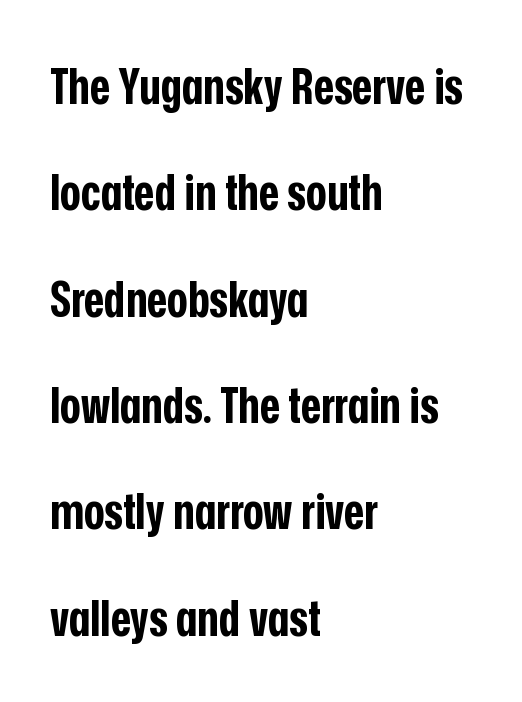
{"serif": "no", "italic": "no", "bold": "yes", "weight": "bold", "width": "condensed", "stroke_contrast": "low", "x_height": "medium", "monospaced": "no", "underline": "no", "align": "left", "line_spacing": "loose", "line_spacing_ratio": 2.17, "letter_spacing": "normal", "letter_spacing_em": 0.0, "glyph_px": 49}
